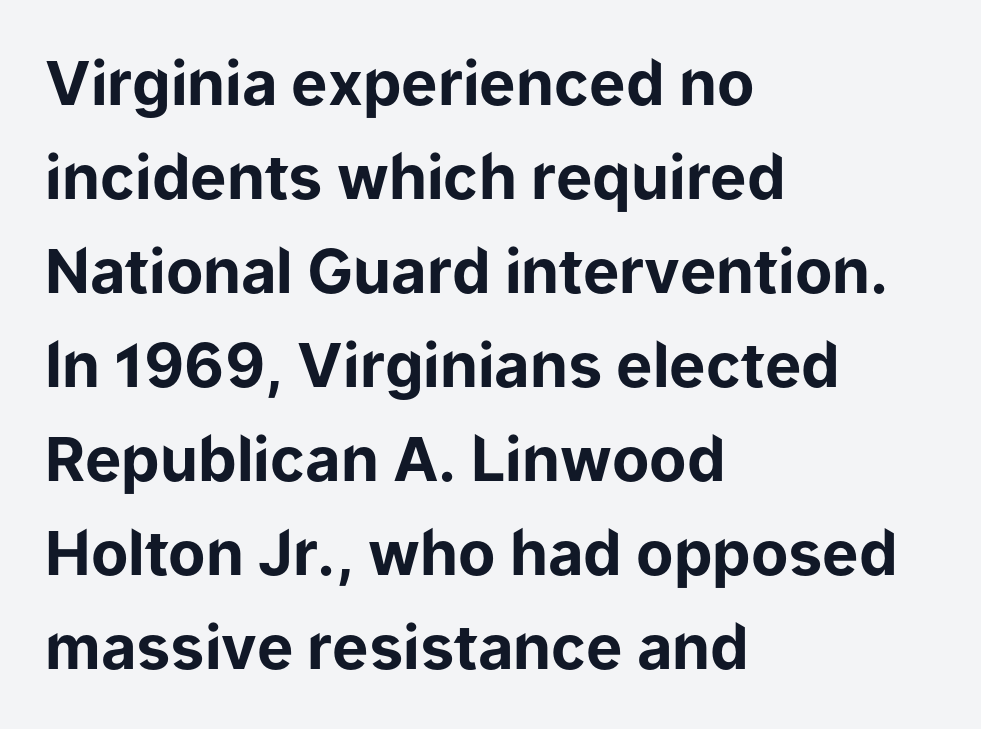
No italicization has been applied; the sample stays upright. Bare-footed words on every line. Think of a printed novel: that variable character pitch is what you see here. The letterforms sit shoulder to shoulder at normal distance. Notice how descenders clear the ascenders below comfortably — that's standard leading.
